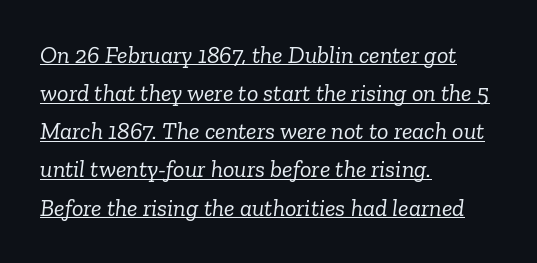
Q: Is the text bold? A: No.
Q: Is the text italic (slanted)? A: Yes, it leans right by about 6 degrees.
Q: Is the text underlined? A: Yes.
Q: How is the paragraph aligned? A: Left-aligned.
Q: Is the spacing between letters normal or unusually wide? A: Normal.
Q: Is the spacing between lines tight, normal or loose? A: Normal.
